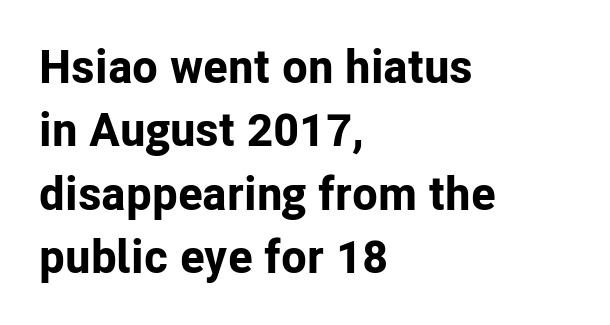
Q: Is the text bold? A: Yes.
Q: Is the text italic (slanted)? A: No, it is upright.
Q: Is the typeface a serif or a sans-serif typeface? A: Sans-serif.
Q: Is the text underlined? A: No.
Q: How is the paragraph aligned? A: Left-aligned.
Q: Is the spacing between letters normal or unusually wide? A: Normal.
Q: Is the spacing between lines tight, normal or loose? A: Normal.
Q: Width (condensed, normal, or wide)? A: Normal.
Q: Stroke contrast? A: Low.
Q: x-height? A: Medium.
Q: Monospaced? A: No.
